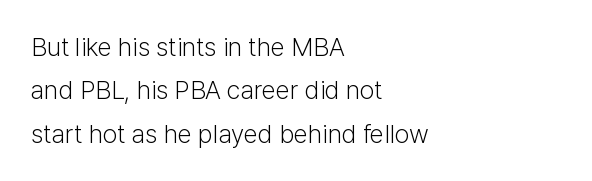
On a weight scale, this lands at 450 or below. Anything drawn beneath the words? Only blank space. Notice how descenders clear the ascenders below comfortably — that's standard leading. The axis of the letterforms is exactly vertical. Between one letter and the next there's only the usual sliver of space. Is the block centered? No — it sits flush against the left margin.
